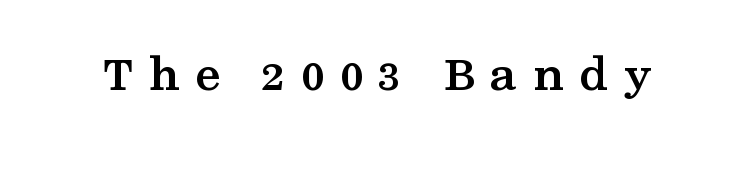
The letters carry serifs — small finishing strokes at the ends of their stems. The lettering holds an erect, upright posture throughout. Looks like regular typesetting: each glyph gets only the width it needs. What stands out about the letter spacing? Its width — letters are far apart. The face used here has the dense, thick strokes of a bold. Lines of text with bare space underneath.
